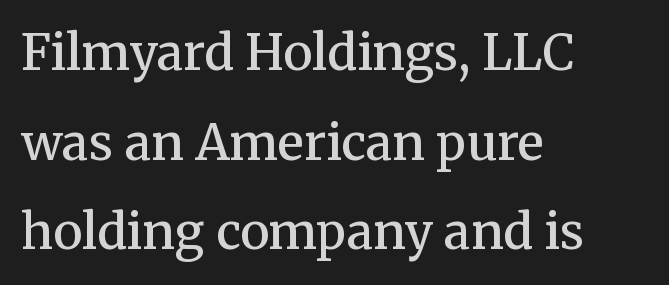
The image shows 49 px semibold serif type, upright; set left-aligned, line spacing 1.83x, normal letter spacing, not underlined; medium stroke contrast and a medium x-height.
